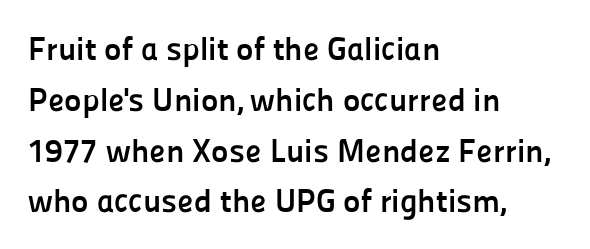
Q: Is the text bold? A: Yes.
Q: Is the text italic (slanted)? A: No, it is upright.
Q: Is the typeface a serif or a sans-serif typeface? A: Sans-serif.
Q: Is the text underlined? A: No.
Q: How is the paragraph aligned? A: Left-aligned.
Q: Is the spacing between letters normal or unusually wide? A: Normal.
Q: Is the spacing between lines tight, normal or loose? A: Normal.
Q: Width (condensed, normal, or wide)? A: Normal.
Q: Stroke contrast? A: Low.
Q: x-height? A: Medium.
Q: Monospaced? A: No.
